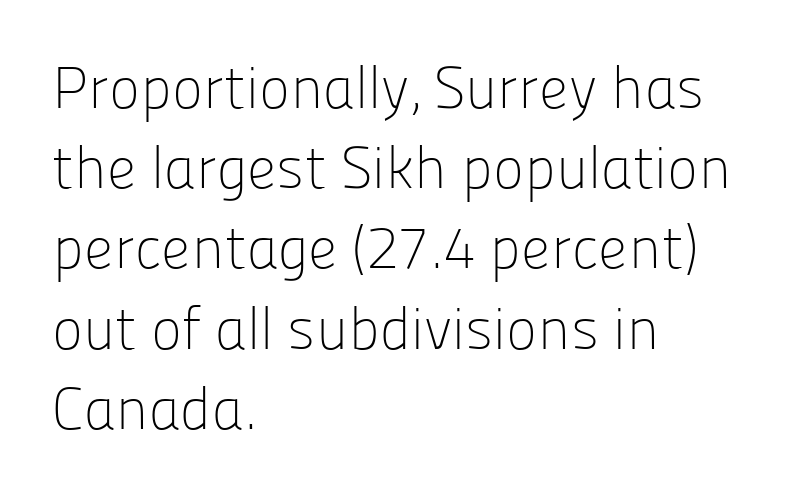
{"serif": "no", "italic": "no", "bold": "no", "weight": "light", "width": "normal", "stroke_contrast": "low", "x_height": "medium", "monospaced": "no", "underline": "no", "align": "left", "line_spacing": "normal", "line_spacing_ratio": 1.36, "letter_spacing": "normal", "letter_spacing_em": 0.0, "glyph_px": 59}
